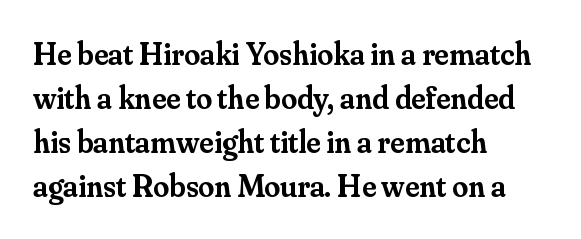
The image shows 32 px semibold serif type, upright; set left-aligned, normal line spacing (1.37x), normal letter spacing, not underlined; medium stroke contrast and a small x-height.
